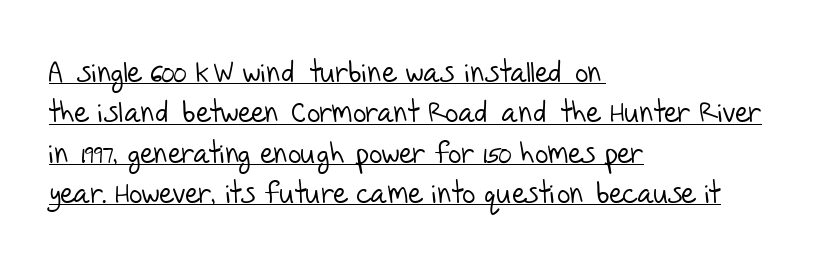
{"serif": "no", "bold": "no", "weight": "light", "width": "normal", "stroke_contrast": "low", "x_height": "large", "monospaced": "no", "underline": "yes", "align": "left", "line_spacing": "normal", "line_spacing_ratio": 1.39, "letter_spacing": "normal", "letter_spacing_em": 0.0, "glyph_px": 29}
